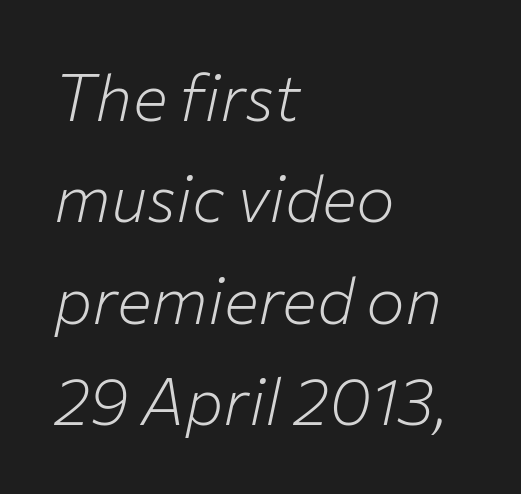
Q: Is the text bold? A: No.
Q: Is the text italic (slanted)? A: Yes, it leans right by about 12 degrees.
Q: Is the text underlined? A: No.
Q: How is the paragraph aligned? A: Left-aligned.
Q: Is the spacing between letters normal or unusually wide? A: Normal.
Q: Is the spacing between lines tight, normal or loose? A: Normal.
Q: Width (condensed, normal, or wide)? A: Normal.
Q: Stroke contrast? A: Low.
Q: x-height? A: Medium.
Q: Monospaced? A: No.
